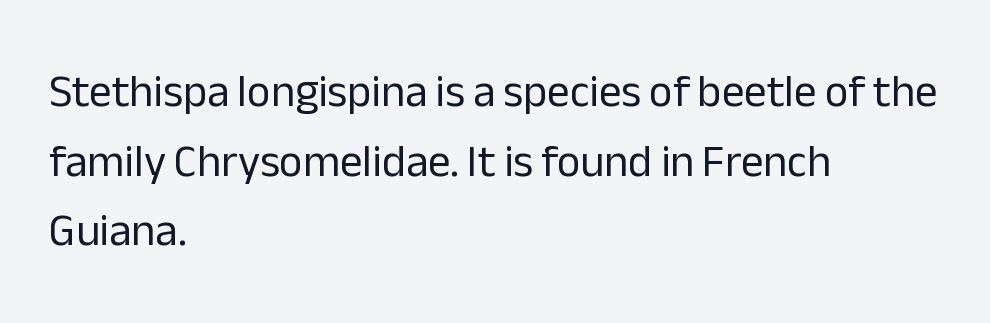
Q: Is the text bold? A: No.
Q: Is the text italic (slanted)? A: No, it is upright.
Q: Is the typeface a serif or a sans-serif typeface? A: Sans-serif.
Q: Is the text underlined? A: No.
Q: How is the paragraph aligned? A: Left-aligned.
Q: Is the spacing between letters normal or unusually wide? A: Normal.
Q: Is the spacing between lines tight, normal or loose? A: Normal.
Q: Width (condensed, normal, or wide)? A: Normal.
Q: Stroke contrast? A: Low.
Q: x-height? A: Medium.
Q: Monospaced? A: No.
